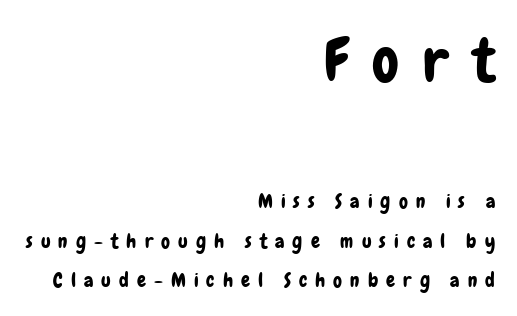
Q: Is the text italic (slanted)? A: No, it is upright.
Q: Is the typeface a serif or a sans-serif typeface? A: Sans-serif.
Q: Is the text underlined? A: No.
Q: How is the paragraph aligned? A: Right-aligned.
Q: Is the spacing between letters normal or unusually wide? A: Unusually wide.
Q: Is the spacing between lines tight, normal or loose? A: Loose.
Q: Which block of text is set in a larger size, the first (top) or the second (bottom)? A: The first (top) one.
Q: Width (condensed, normal, or wide)? A: Condensed.
Q: Stroke contrast? A: Low.
Q: x-height? A: Medium.
Q: Monospaced? A: No.
